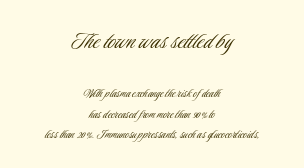
Look at the tracking — it's just the regular setting, nothing added. Alignment: centered. Regarding leading, the lines here are spaced in the standard way. Two sizes are in play, and the larger belongs to the first block. Think standard paragraph weight, or any step lighter than that.
